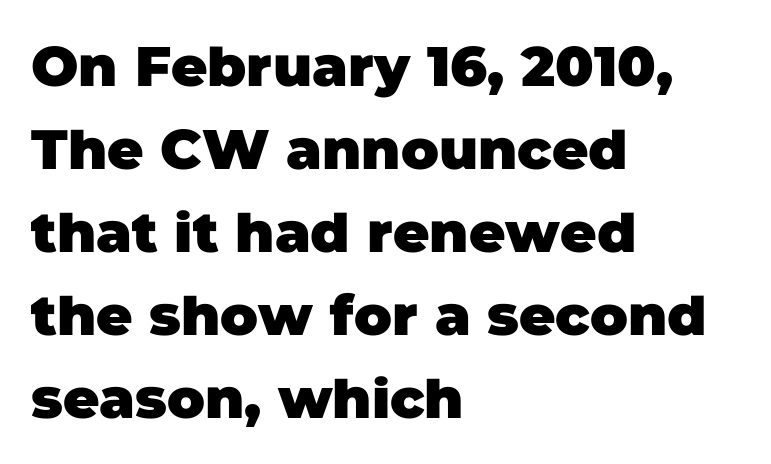
Q: Is the text bold? A: Yes.
Q: Is the typeface a serif or a sans-serif typeface? A: Sans-serif.
Q: Is the text underlined? A: No.
Q: How is the paragraph aligned? A: Left-aligned.
Q: Is the spacing between letters normal or unusually wide? A: Normal.
Q: Is the spacing between lines tight, normal or loose? A: Normal.
Q: Width (condensed, normal, or wide)? A: Normal.
Q: Stroke contrast? A: Low.
Q: x-height? A: Large.
Q: Monospaced? A: No.
